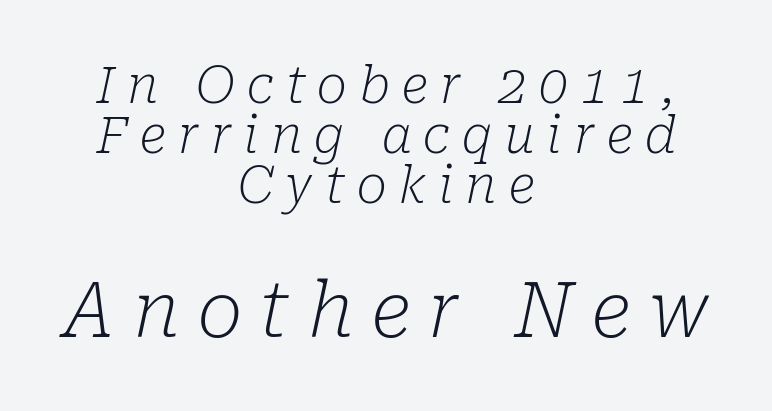
Q: Is the text bold? A: No.
Q: Is the text italic (slanted)? A: Yes, it leans right by about 10 degrees.
Q: Is the typeface a serif or a sans-serif typeface? A: Serif.
Q: Is the text underlined? A: No.
Q: How is the paragraph aligned? A: Centered.
Q: Is the spacing between letters normal or unusually wide? A: Unusually wide.
Q: Is the spacing between lines tight, normal or loose? A: Tight.
Q: Which block of text is set in a larger size, the first (top) or the second (bottom)? A: The second (bottom) one.
Q: Width (condensed, normal, or wide)? A: Normal.
Q: Stroke contrast? A: Low.
Q: x-height? A: Medium.
Q: Monospaced? A: No.
